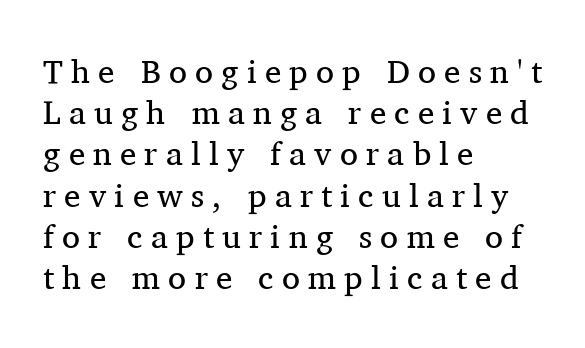
Caption: expanded tracking, letters set apart. Regarding leading, the lines here are spaced in the standard way. Spacing verdict: proportional, widths tailored to each character. Summary of weight: not heavy and not bold. Every stem runs plumb, perpendicular to the baseline.
